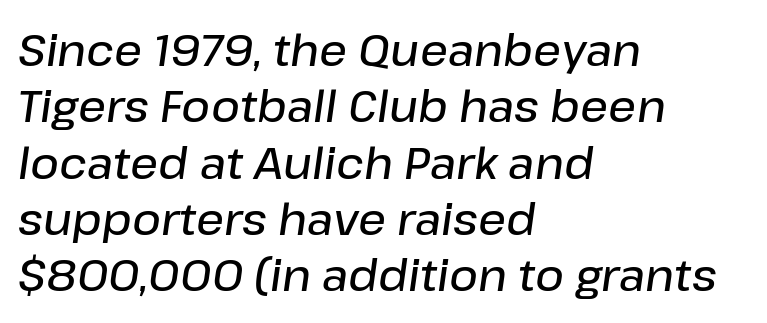
Q: Is the text bold? A: Semi-bold.
Q: Is the text italic (slanted)? A: Yes, it leans right by about 8 degrees.
Q: Is the text underlined? A: No.
Q: How is the paragraph aligned? A: Left-aligned.
Q: Is the spacing between letters normal or unusually wide? A: Normal.
Q: Is the spacing between lines tight, normal or loose? A: Normal.
Q: Width (condensed, normal, or wide)? A: Normal.
Q: Stroke contrast? A: Low.
Q: x-height? A: Medium.
Q: Monospaced? A: No.
